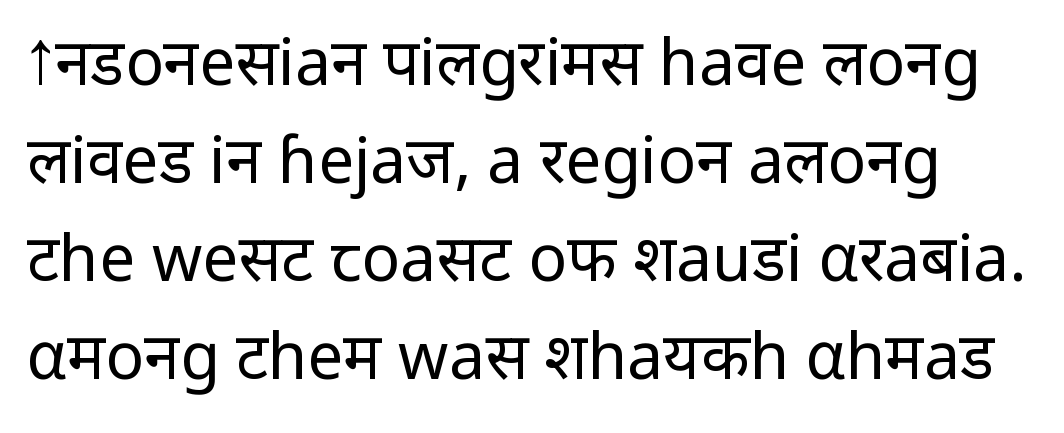
The image shows 64 px regular-weight sans-serif type, upright; set normal line spacing (1.53x), normal letter spacing, not underlined; low stroke contrast and a medium x-height.
